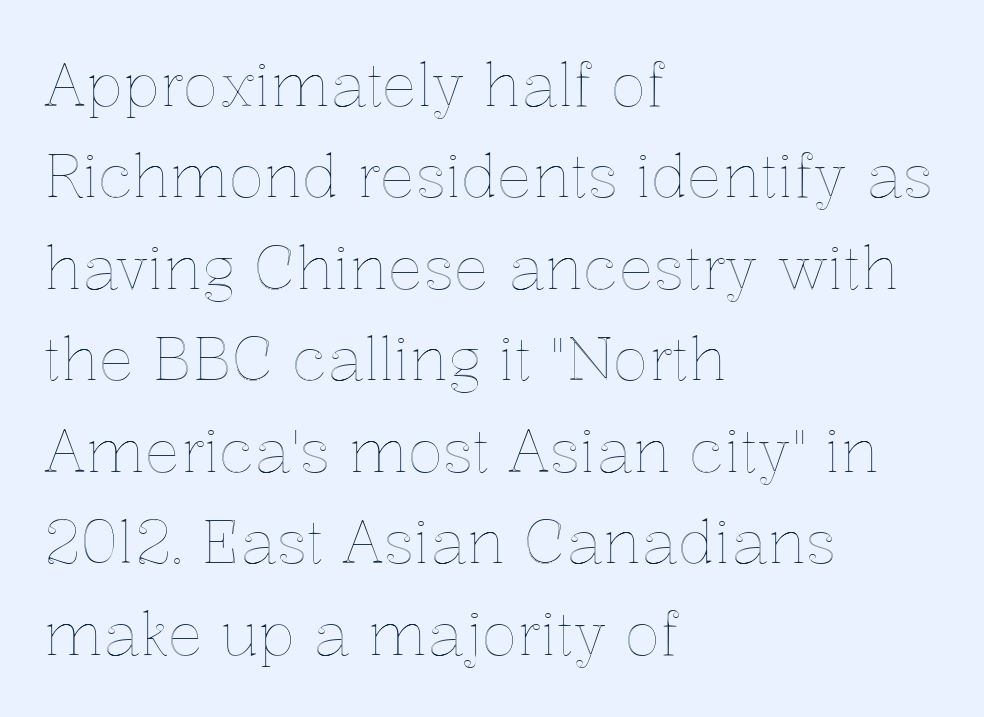
Q: Is the text italic (slanted)? A: No, it is upright.
Q: Is the text underlined? A: No.
Q: How is the paragraph aligned? A: Left-aligned.
Q: Is the spacing between letters normal or unusually wide? A: Normal.
Q: Is the spacing between lines tight, normal or loose? A: Normal.
Q: Width (condensed, normal, or wide)? A: Normal.
Q: x-height? A: Medium.
Q: Monospaced? A: No.
